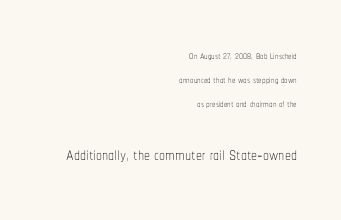
Two sizes are in play, and the larger belongs to the second block. Is there any slant? The stems are plumb. No letter is thick-stroked: the sample isn't bold. Characters follow at the spacing the type designer built in. Decoration check: the copy has no underline.
